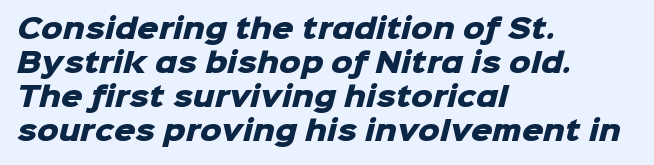
Q: Is the text bold? A: Yes.
Q: Is the text underlined? A: No.
Q: How is the paragraph aligned? A: Left-aligned.
Q: Is the spacing between letters normal or unusually wide? A: Normal.
Q: Is the spacing between lines tight, normal or loose? A: Normal.
